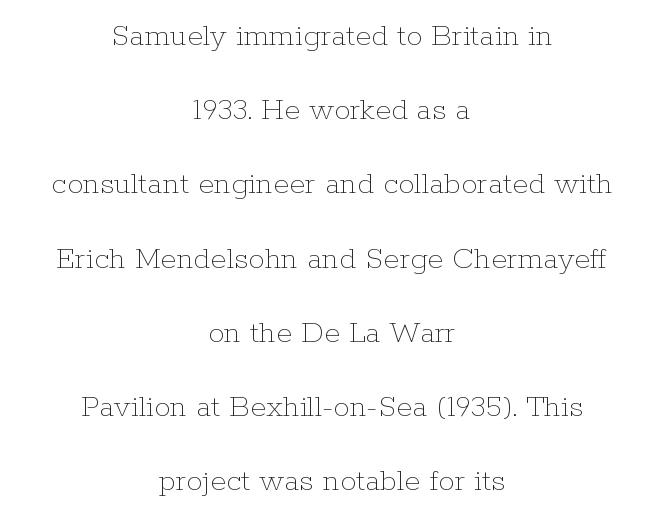
Q: Is the text bold? A: No.
Q: Is the text italic (slanted)? A: No, it is upright.
Q: Is the text underlined? A: No.
Q: How is the paragraph aligned? A: Centered.
Q: Is the spacing between letters normal or unusually wide? A: Normal.
Q: Is the spacing between lines tight, normal or loose? A: Loose.
Q: Width (condensed, normal, or wide)? A: Normal.
Q: Stroke contrast? A: Low.
Q: x-height? A: Medium.
Q: Monospaced? A: No.
